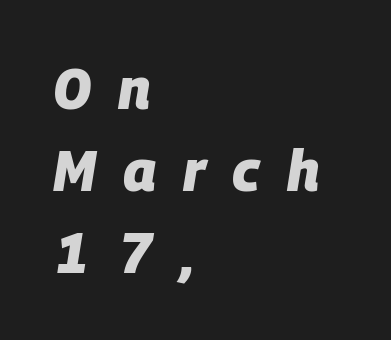
Q: Is the text bold? A: Yes.
Q: Is the text italic (slanted)? A: Yes, it leans right by about 9 degrees.
Q: Is the text underlined? A: No.
Q: How is the paragraph aligned? A: Left-aligned.
Q: Is the spacing between letters normal or unusually wide? A: Unusually wide.
Q: Is the spacing between lines tight, normal or loose? A: Normal.
Q: Width (condensed, normal, or wide)? A: Normal.
Q: Stroke contrast? A: Low.
Q: x-height? A: Large.
Q: Monospaced? A: No.
